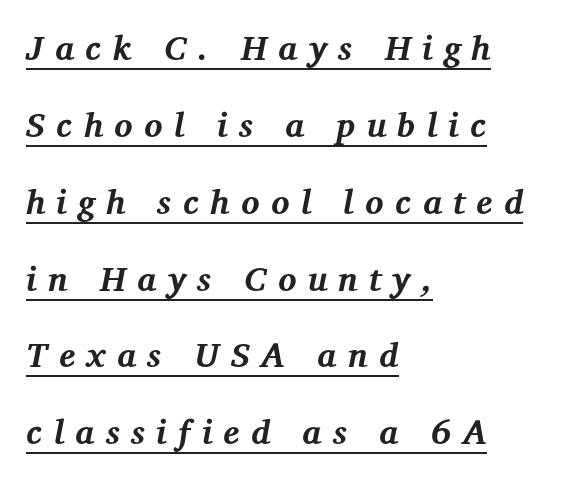
Strong, thick strokes mark this as bold type. These characters rest on top of a visible drawn line. Tracking here is generous; glyphs stand well apart from one another. These lines are rendered in a variable-pitch font.
